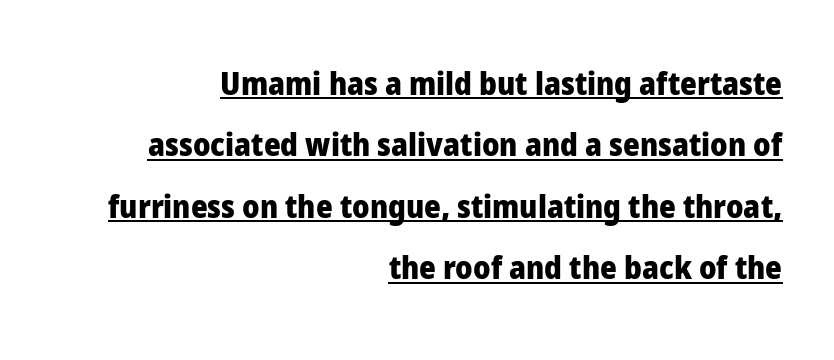
Vertically, the passage feels expansive, rows floating well apart. Set as a true bold cut, around the 700 mark. These characters rest on top of a visible drawn line. The rendering anchors every line to the right-hand side. Ascenders rise straight up at ninety degrees. Proportional: the letters do not fall into vertical columns.
